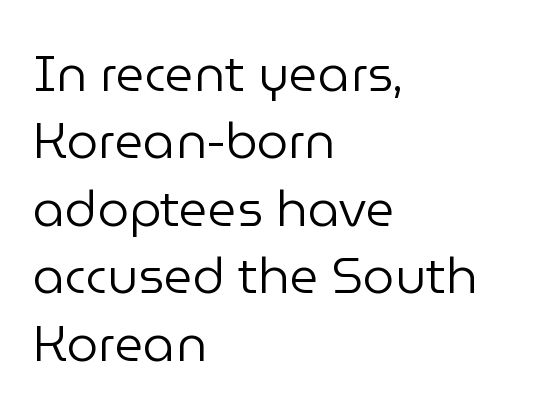
The rendering uses natural spacing where letterforms have individual widths. Heaviness? Minimal to ordinary, like unemphasized prose. Descender tails drop into unmarked territory. Nothing unusual about the tracking: characters are spaced as the font intends.
